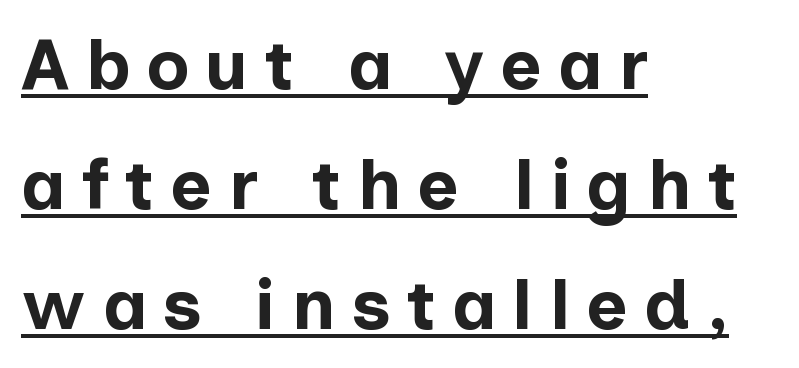
The lines are quadded left. The rows are spaced the way most documents space them. Heavy, bold letterforms. Does extra space separate the letters? Yes, quite a lot of it. Every stem runs plumb, perpendicular to the baseline.
